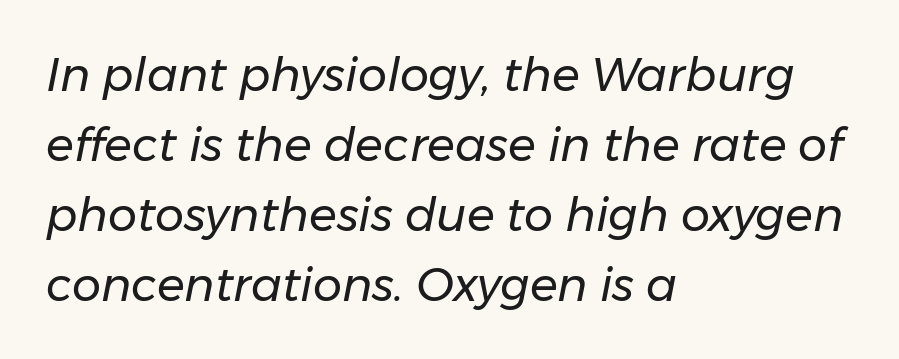
The image shows 46 px regular-weight type, italic (leaning right); set left-aligned, normal line spacing (1.52x), normal letter spacing, not underlined; low stroke contrast and a medium x-height.
